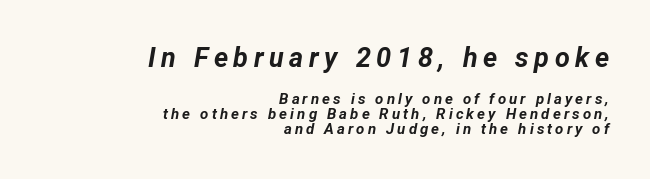
The image shows 27 px bold type, italic (leaning right); set right-aligned, tight line spacing (1.0x), unusually wide letter spacing (+0.21 em), not underlined; the first (top) block is 1.8x larger.
